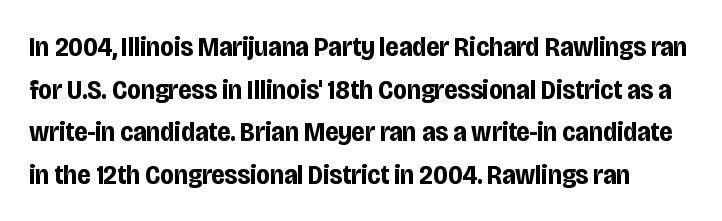
{"serif": "no", "italic": "no", "bold": "yes", "weight": "bold", "width": "condensed", "stroke_contrast": "low", "x_height": "large", "monospaced": "no", "underline": "no", "line_spacing": "normal", "line_spacing_ratio": 1.52, "letter_spacing": "normal", "letter_spacing_em": 0.0, "glyph_px": 28}
